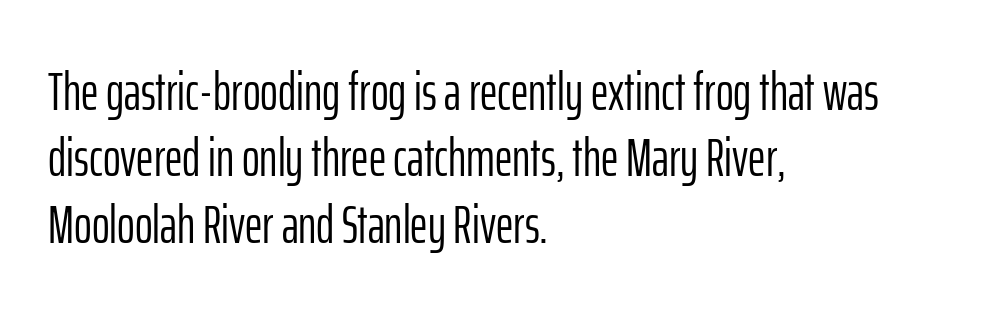
You can tell it's not italic because the verticals are truly vertical. The glyphs in this specimen are sans serif. No letter is thick-stroked: the sample isn't bold. The space beneath each line is pristine and unruled. No extra tracking has been applied to these lines. Line beginnings align vertically; line endings do not.
